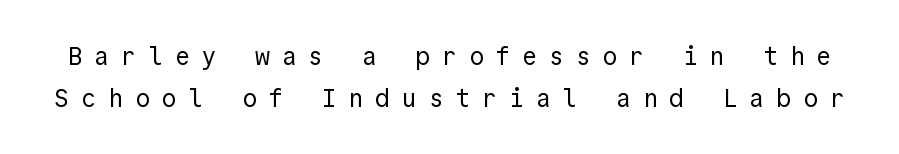
Q: Is the text bold? A: No.
Q: Is the text italic (slanted)? A: No, it is upright.
Q: Is the text underlined? A: No.
Q: Is the spacing between letters normal or unusually wide? A: Unusually wide.
Q: Is the spacing between lines tight, normal or loose? A: Normal.
